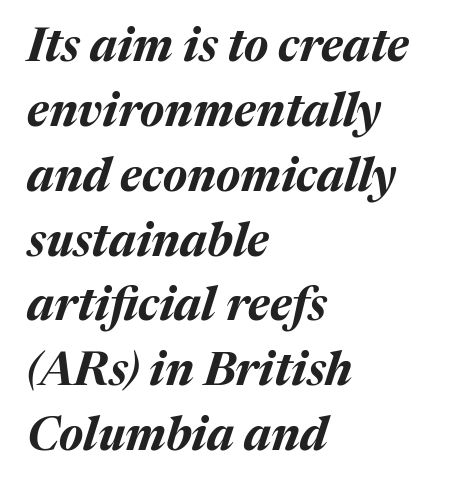
{"italic": "yes", "lean": "right", "slant_degrees": 17, "bold": "yes", "weight": "bold", "width": "normal", "stroke_contrast": "medium", "x_height": "medium", "monospaced": "no", "underline": "no", "align": "left", "line_spacing": "normal", "line_spacing_ratio": 1.41, "letter_spacing": "normal", "letter_spacing_em": 0.0, "glyph_px": 46}
